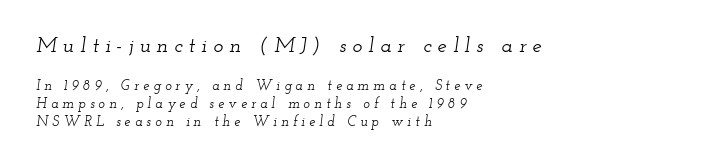
Q: Is the text italic (slanted)? A: Yes, it leans right by about 12 degrees.
Q: Is the text underlined? A: No.
Q: How is the paragraph aligned? A: Left-aligned.
Q: Is the spacing between letters normal or unusually wide? A: Unusually wide.
Q: Is the spacing between lines tight, normal or loose? A: Normal.
Q: Which block of text is set in a larger size, the first (top) or the second (bottom)? A: The first (top) one.
